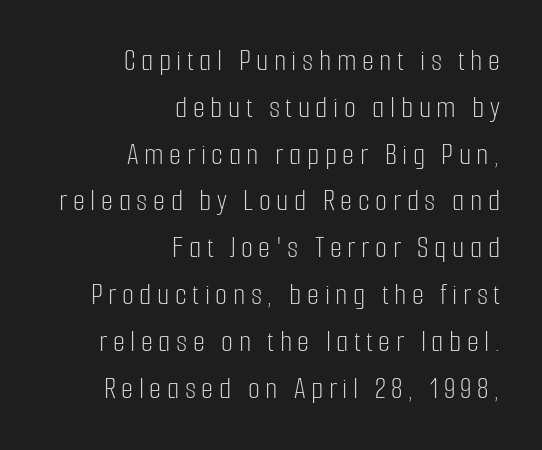
The space beneath each line is pristine and unruled. Notice how descenders clear the ascenders below comfortably — that's standard leading. Tall strokes in this sample are plumb rather than angled. This is sans-serif lettering, the kind often seen on screens and signage. Ink coverage per letter is moderate at most.
